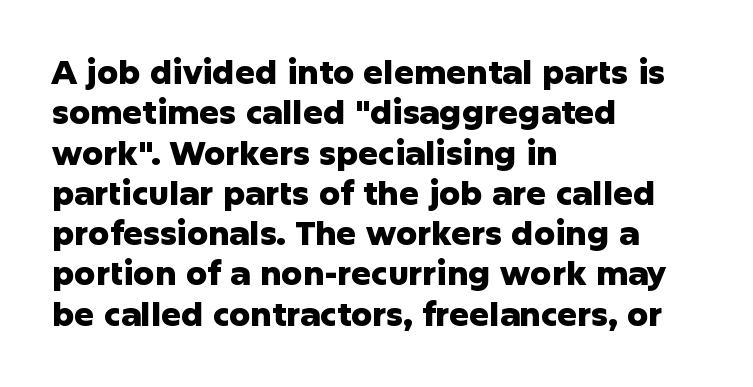
Q: Is the text bold? A: Yes.
Q: Is the text italic (slanted)? A: No, it is upright.
Q: Is the typeface a serif or a sans-serif typeface? A: Sans-serif.
Q: Is the text underlined? A: No.
Q: How is the paragraph aligned? A: Left-aligned.
Q: Is the spacing between letters normal or unusually wide? A: Normal.
Q: Width (condensed, normal, or wide)? A: Normal.
Q: Stroke contrast? A: Low.
Q: x-height? A: Medium.
Q: Monospaced? A: No.
